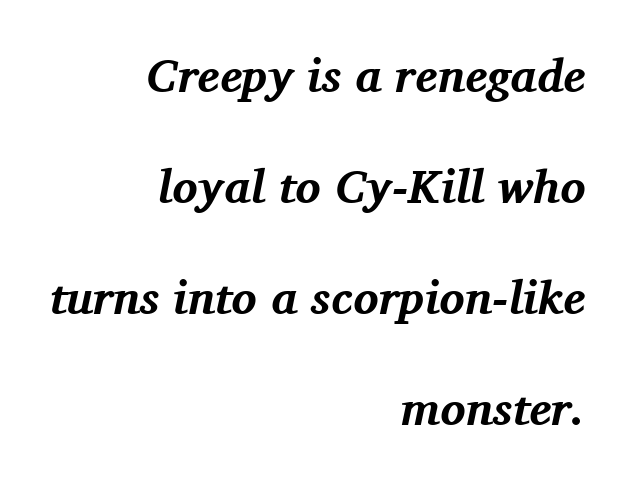
The image shows 47 px bold serif type, italic (leaning right); set right-aligned, loose line spacing (2.36x), normal letter spacing, not underlined; medium stroke contrast and a medium x-height.
